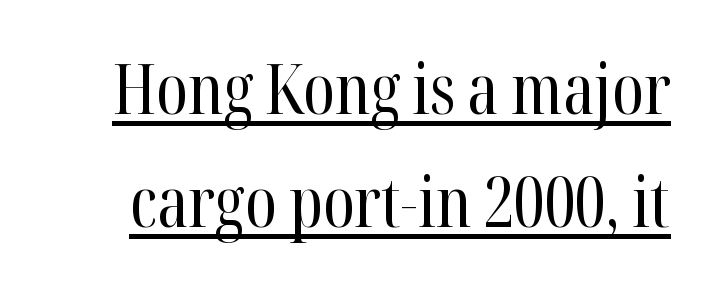
Q: Is the text bold? A: No.
Q: Is the text italic (slanted)? A: No, it is upright.
Q: Is the typeface a serif or a sans-serif typeface? A: Serif.
Q: Is the text underlined? A: Yes.
Q: Is the spacing between letters normal or unusually wide? A: Normal.
Q: Is the spacing between lines tight, normal or loose? A: Normal.
Q: Width (condensed, normal, or wide)? A: Condensed.
Q: Stroke contrast? A: High.
Q: x-height? A: Medium.
Q: Monospaced? A: No.
